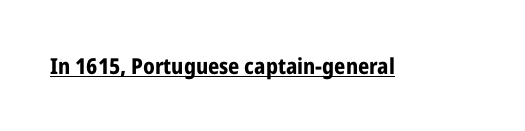
Q: Is the text bold? A: Yes.
Q: Is the text italic (slanted)? A: No, it is upright.
Q: Is the text underlined? A: Yes.
Q: Is the spacing between letters normal or unusually wide? A: Normal.
